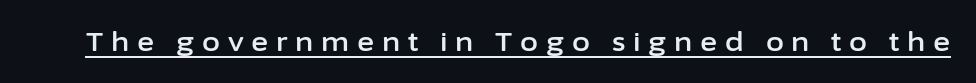
{"italic": "no", "underline": "yes", "letter_spacing": "wide", "letter_spacing_em": 0.3, "glyph_px": 26}
